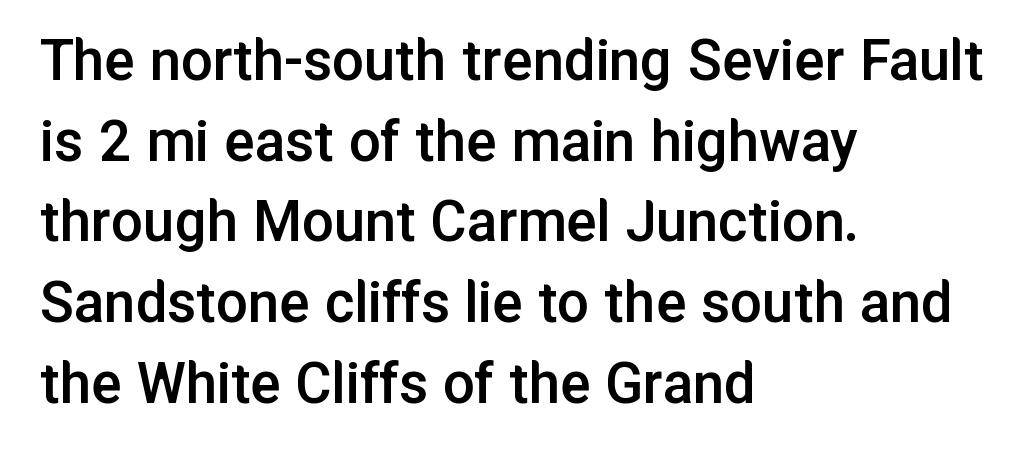
Q: Is the text bold? A: Semi-bold.
Q: Is the text italic (slanted)? A: No, it is upright.
Q: Is the typeface a serif or a sans-serif typeface? A: Sans-serif.
Q: Is the text underlined? A: No.
Q: How is the paragraph aligned? A: Left-aligned.
Q: Is the spacing between letters normal or unusually wide? A: Normal.
Q: Is the spacing between lines tight, normal or loose? A: Normal.
Q: Width (condensed, normal, or wide)? A: Normal.
Q: Stroke contrast? A: Low.
Q: x-height? A: Medium.
Q: Monospaced? A: No.
